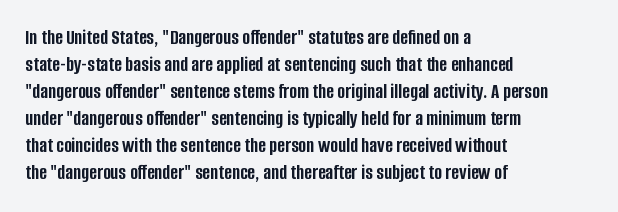
{"italic": "no", "bold": "yes", "underline": "no", "align": "left", "line_spacing": "normal", "line_spacing_ratio": 1.29, "letter_spacing": "normal", "letter_spacing_em": 0.0, "glyph_px": 21}
